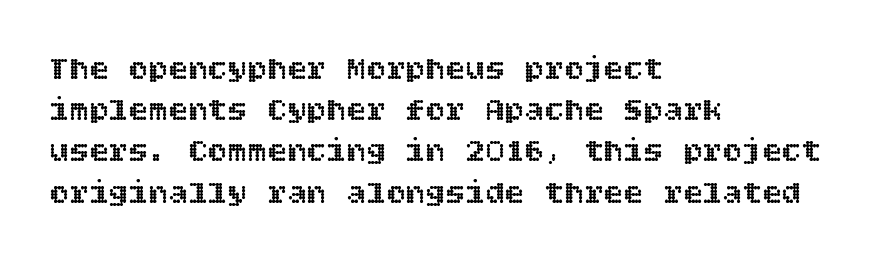
{"italic": "no", "width": "normal", "x_height": "large", "underline": "no", "align": "left", "line_spacing": "normal", "line_spacing_ratio": 1.25, "letter_spacing": "normal", "letter_spacing_em": 0.0, "glyph_px": 33}
